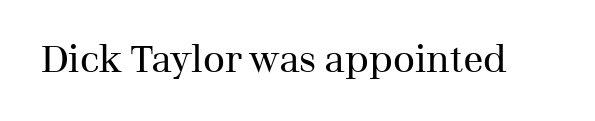
The image shows 38 px regular-weight serif type, upright; set normal letter spacing, not underlined; medium stroke contrast and a medium x-height.
